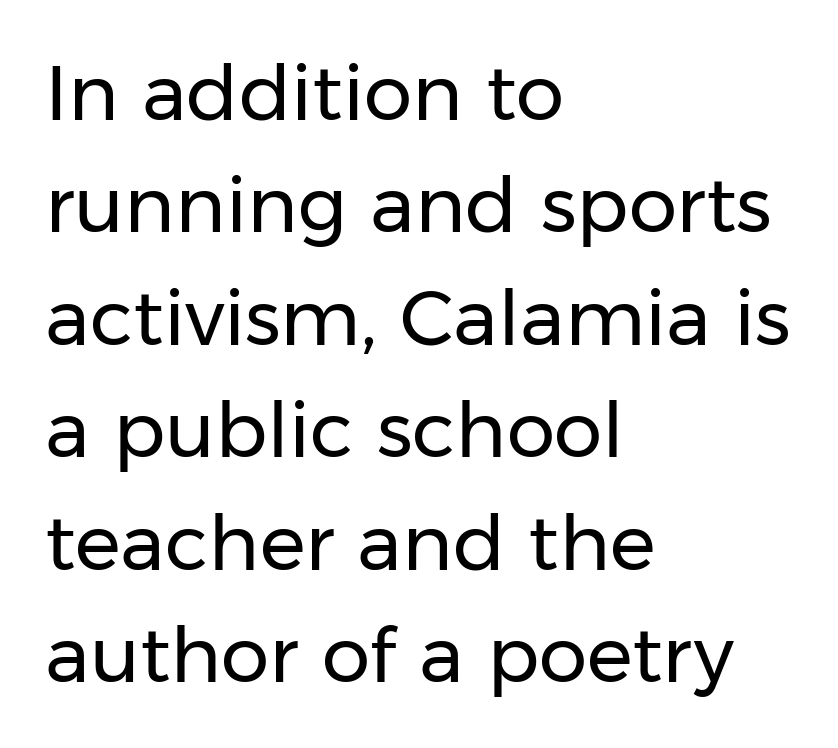
{"serif": "no", "italic": "no", "bold": "no", "weight": "regular", "width": "normal", "stroke_contrast": "low", "x_height": "medium", "monospaced": "no", "underline": "no", "align": "left", "line_spacing": "normal", "line_spacing_ratio": 1.46, "letter_spacing": "normal", "letter_spacing_em": 0.0, "glyph_px": 77}
